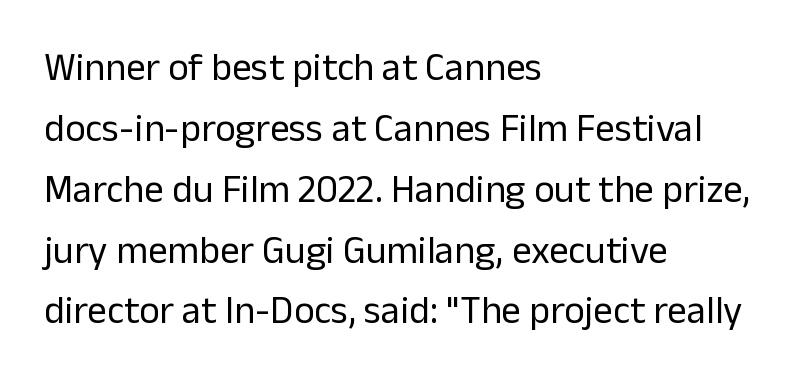
The image shows 39 px regular-weight sans-serif type, upright; set left-aligned, normal line spacing (1.56x), normal letter spacing, not underlined; low stroke contrast and a medium x-height.
